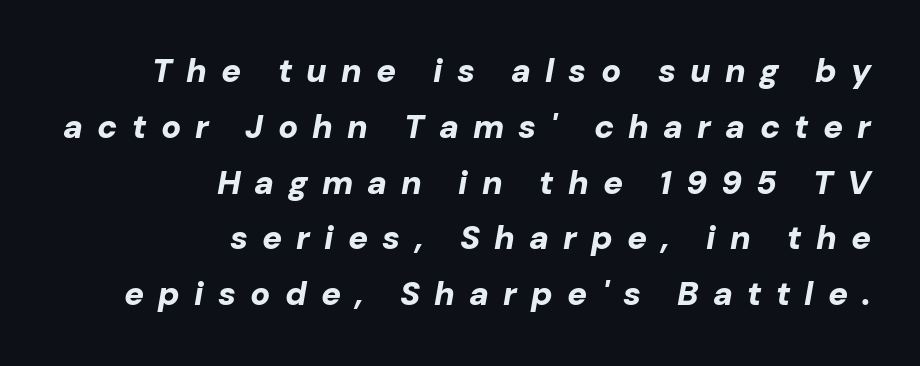
Underlining? Definitely not there. The glyphs have the mass of a bold cut. The passage shown is typed in a proportional face where columns would drift. Is the letter spacing exaggerated? Yes — the characters are pushed far apart. Baseline-to-baseline distance is the conventional proportion of letter height.
